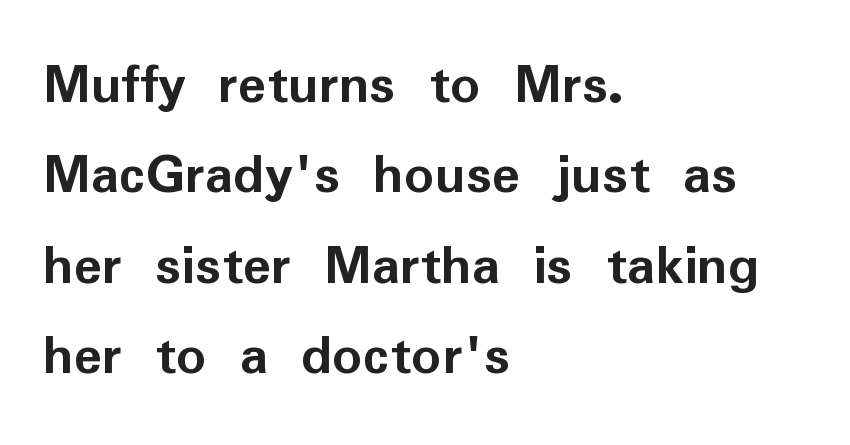
Q: Is the text bold? A: Yes.
Q: Is the text italic (slanted)? A: No, it is upright.
Q: Is the typeface a serif or a sans-serif typeface? A: Sans-serif.
Q: Is the text underlined? A: No.
Q: How is the paragraph aligned? A: Left-aligned.
Q: Is the spacing between letters normal or unusually wide? A: Normal.
Q: Is the spacing between lines tight, normal or loose? A: Normal.
Q: Width (condensed, normal, or wide)? A: Normal.
Q: Stroke contrast? A: Low.
Q: x-height? A: Medium.
Q: Monospaced? A: No.
